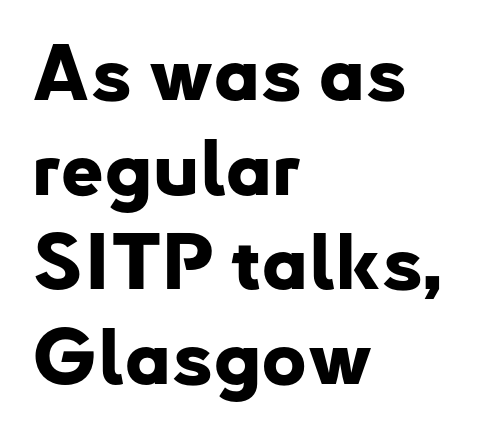
Q: Is the text bold? A: Yes.
Q: Is the text italic (slanted)? A: No, it is upright.
Q: Is the typeface a serif or a sans-serif typeface? A: Sans-serif.
Q: Is the text underlined? A: No.
Q: How is the paragraph aligned? A: Left-aligned.
Q: Is the spacing between letters normal or unusually wide? A: Normal.
Q: Width (condensed, normal, or wide)? A: Normal.
Q: Stroke contrast? A: Low.
Q: x-height? A: Small.
Q: Monospaced? A: No.
